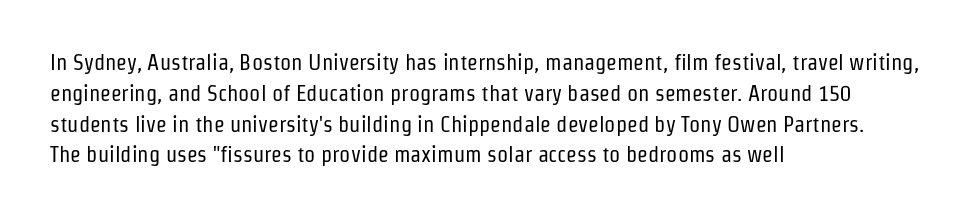
{"italic": "no", "bold": "no", "underline": "no", "align": "left", "line_spacing": "normal", "line_spacing_ratio": 1.4, "letter_spacing": "normal", "letter_spacing_em": 0.0, "glyph_px": 22}
